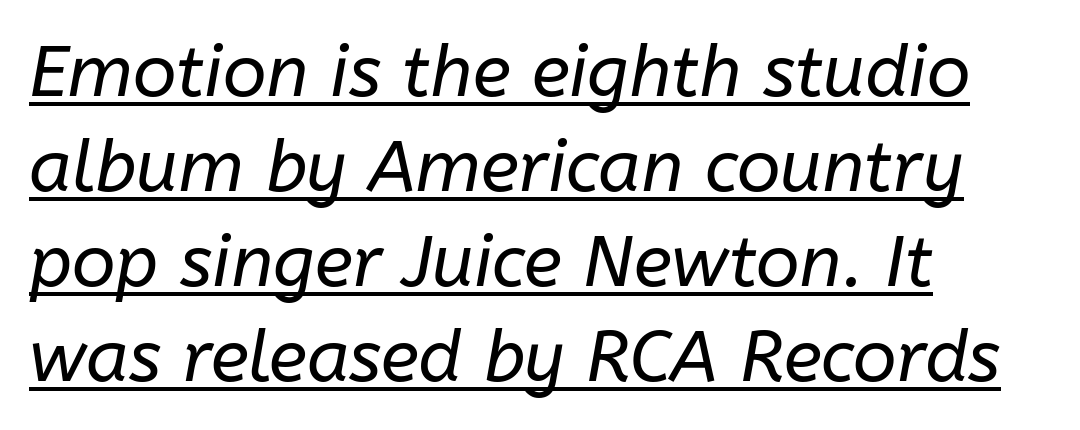
{"italic": "yes", "lean": "right", "slant_degrees": 10, "bold": "no", "weight": "regular", "width": "normal", "stroke_contrast": "low", "x_height": "medium", "monospaced": "no", "underline": "yes", "align": "left", "line_spacing": "normal", "line_spacing_ratio": 1.32, "letter_spacing": "normal", "letter_spacing_em": 0.0, "glyph_px": 72}
